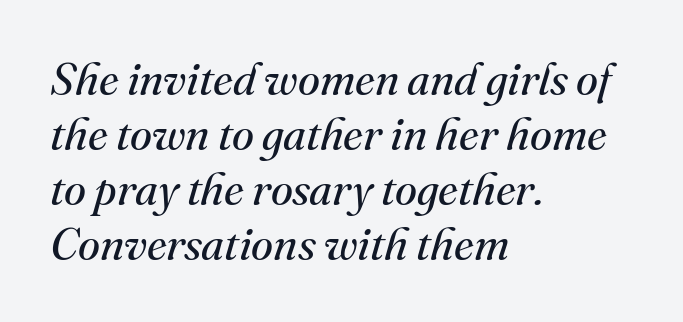
Honestly, there is no underline to notice here at all. You can tell from the footed stems that serif type was used. The lines in this sample share a left origin and differ only in where they stop. The typeface has the unassuming heft of standard copy or less. A typesetter would call this zero additional tracking. You could not count columns in this text — the font is proportionally spaced.
